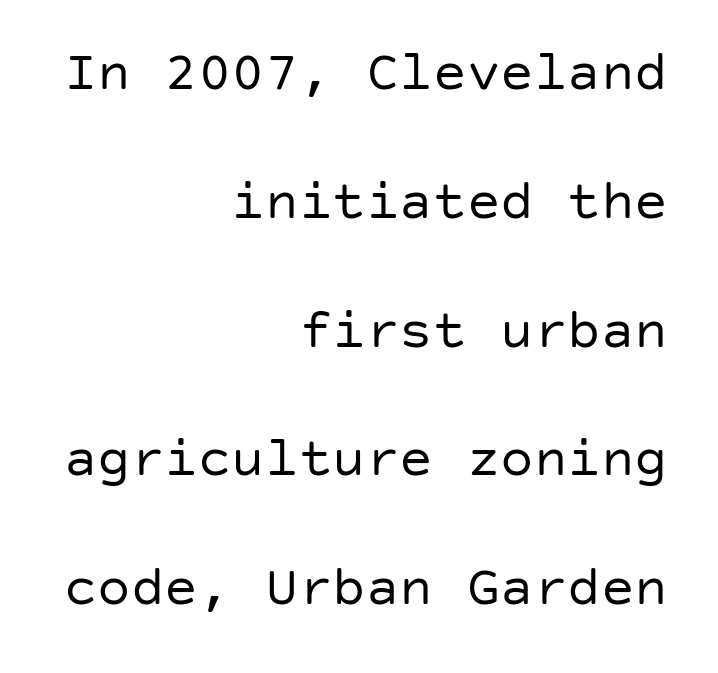
This is not heavy type; no bold has been used. No extra tracking has been applied to these lines. The rag falls on the left side of this text block. Upright lettering throughout. Unmarked baselines from the first word to the last.
